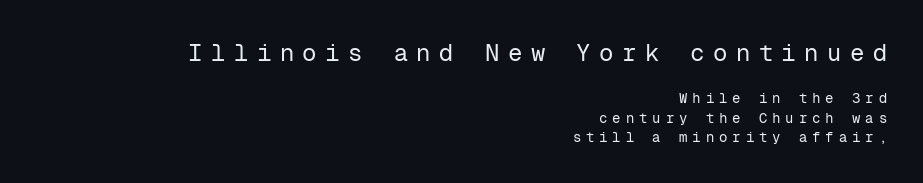
{"italic": "no", "bold": "no", "underline": "no", "align": "right", "line_spacing": "normal", "line_spacing_ratio": 1.38, "letter_spacing": "wide", "letter_spacing_em": 0.35, "larger_block": "first", "size_ratio": 1.71, "glyph_px": 24}
